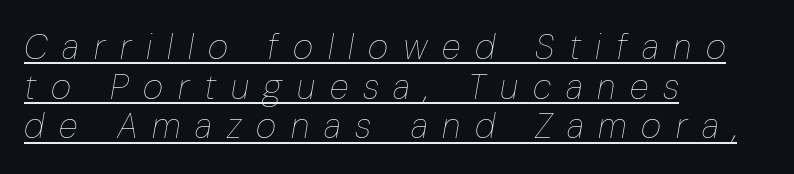
The image shows 35 px thin, condensed type, italic (leaning right); set left-aligned, tight line spacing (1.13x), unusually wide letter spacing (+0.42 em), underlined; low stroke contrast and a medium x-height.
